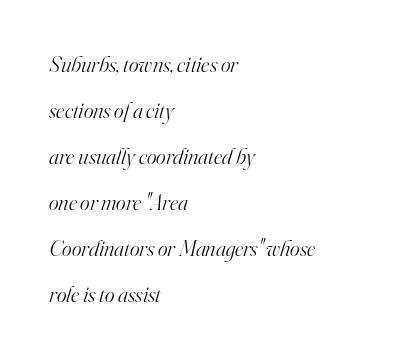
Q: Is the text bold? A: No.
Q: Is the text italic (slanted)? A: Yes, it leans right by about 16 degrees.
Q: Is the text underlined? A: No.
Q: How is the paragraph aligned? A: Left-aligned.
Q: Is the spacing between letters normal or unusually wide? A: Normal.
Q: Is the spacing between lines tight, normal or loose? A: Loose.
